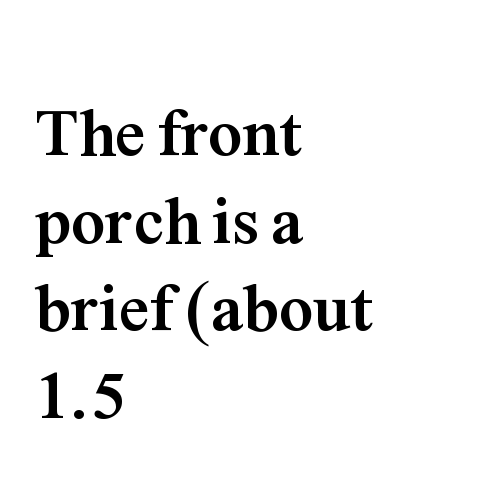
Compared with typical body copy, the letter spacing here is the same. As a designer I'd log this as weight 700, bold. The rendering uses natural spacing where letterforms have individual widths. Type style note: has serifs. This sample uses an upright cut, with every glyph sitting square on the baseline.
